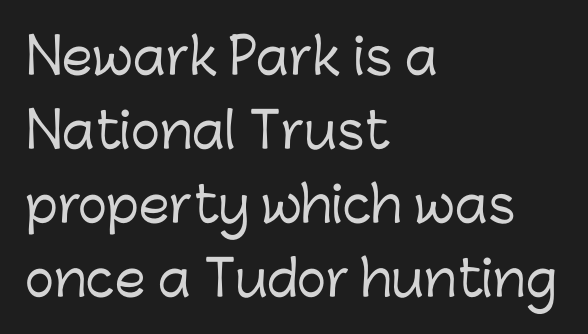
Serifs: no, the terminals of the letterforms are clean. The ragged edge is on the right, which tells us the setting is flush left. Baseline-to-baseline distance is the conventional proportion of letter height. You can tell it's not italic because the verticals are truly vertical.
